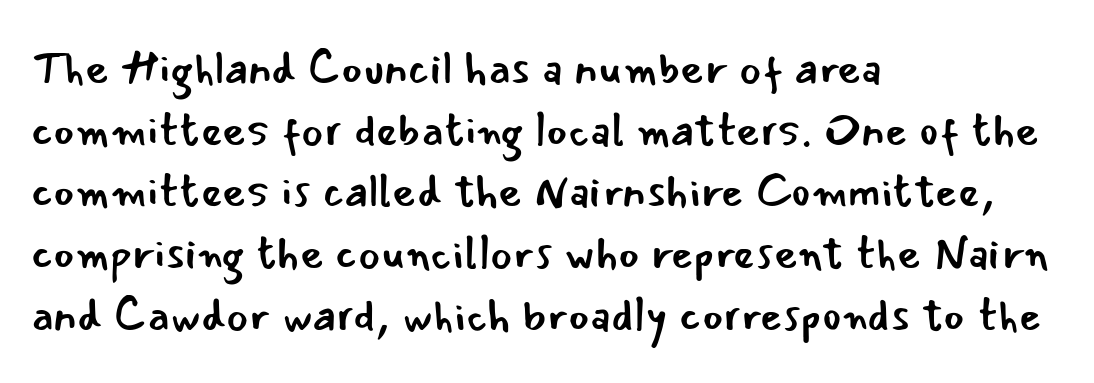
The vertical gap from one line to the next is medium. You can tell it's not italic because the verticals are truly vertical. These lines are rendered in a variable-pitch font. Stroke terminals: plain, sans-serif. Nothing heavy about these letters — not bold at all.
